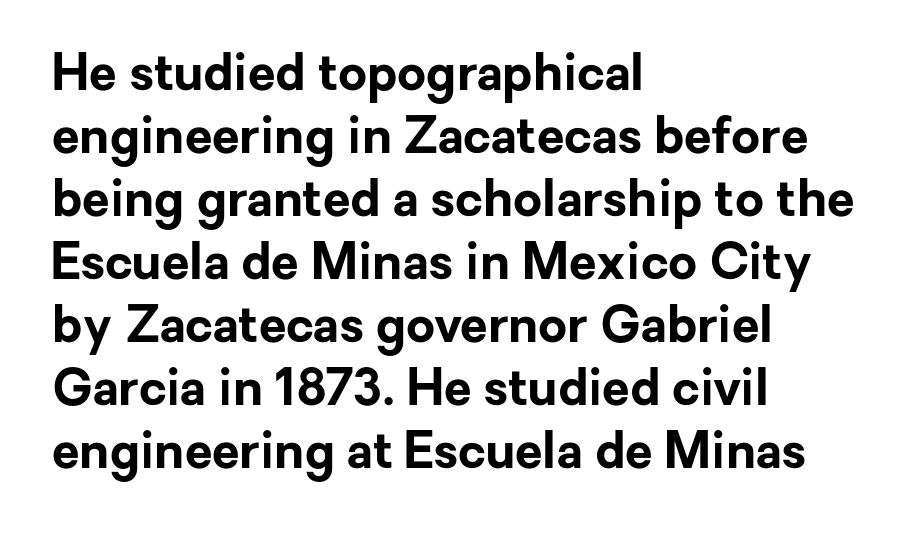
The image shows 50 px bold sans-serif type, upright; set left-aligned, normal line spacing (1.26x), normal letter spacing, not underlined; low stroke contrast and a medium x-height.
